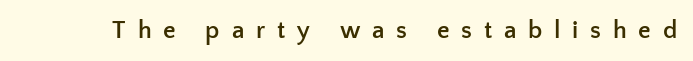
The image shows 25 px bold type, upright; set unusually wide letter spacing (+0.47 em), not underlined.
